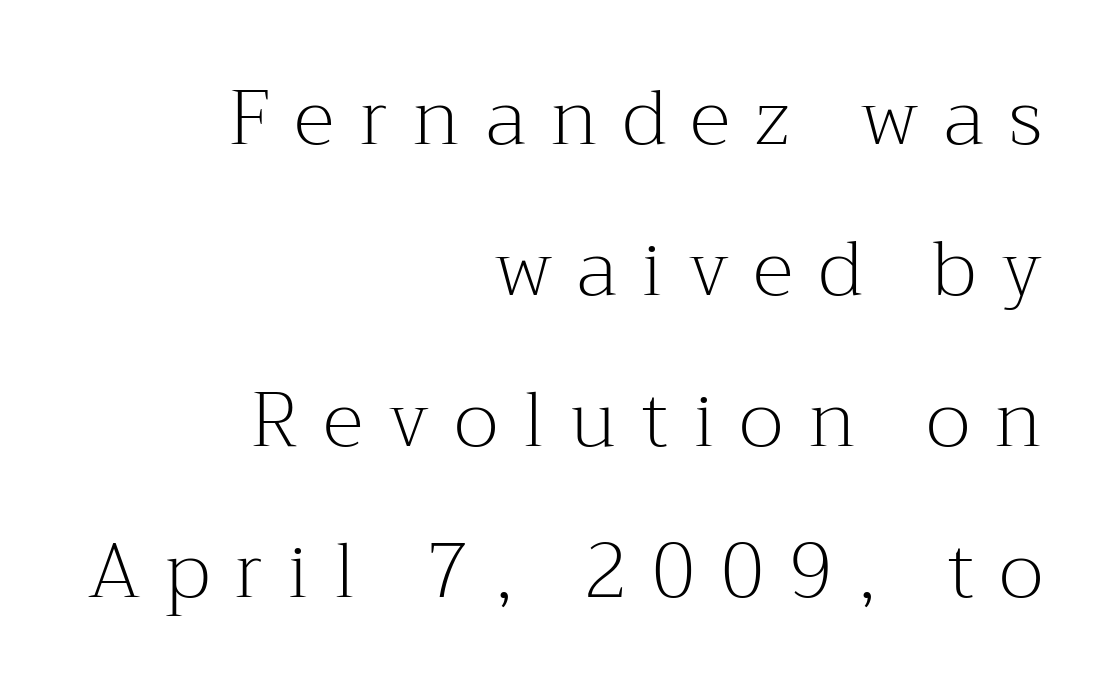
Q: Is the text bold? A: No.
Q: Is the text italic (slanted)? A: No, it is upright.
Q: Is the typeface a serif or a sans-serif typeface? A: Serif.
Q: Is the text underlined? A: No.
Q: How is the paragraph aligned? A: Right-aligned.
Q: Is the spacing between letters normal or unusually wide? A: Unusually wide.
Q: Is the spacing between lines tight, normal or loose? A: Loose.
Q: Width (condensed, normal, or wide)? A: Normal.
Q: Stroke contrast? A: Medium.
Q: x-height? A: Medium.
Q: Monospaced? A: No.
